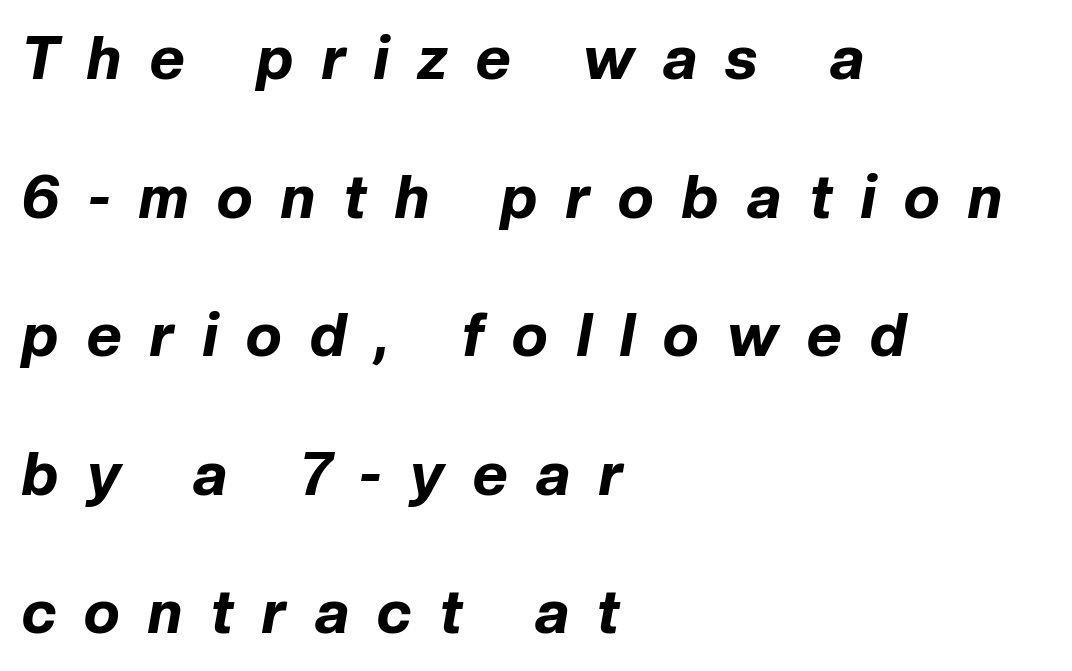
{"italic": "yes", "lean": "right", "slant_degrees": 10, "bold": "yes", "weight": "bold", "width": "normal", "stroke_contrast": "low", "x_height": "medium", "monospaced": "no", "underline": "no", "align": "left", "line_spacing": "loose", "line_spacing_ratio": 2.31, "letter_spacing": "wide", "letter_spacing_em": 0.48, "glyph_px": 60}
